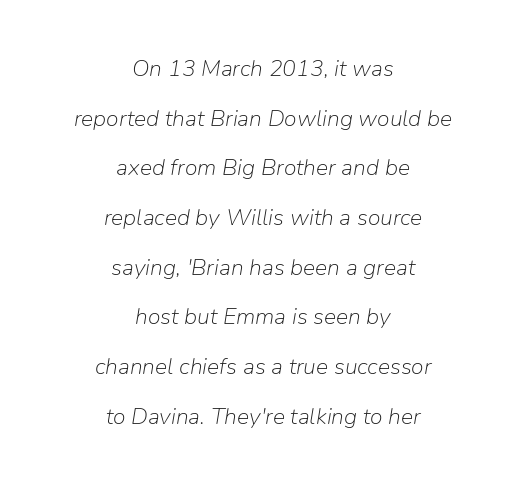
Q: Is the text bold? A: No.
Q: Is the text italic (slanted)? A: Yes, it leans right by about 9 degrees.
Q: Is the text underlined? A: No.
Q: How is the paragraph aligned? A: Centered.
Q: Is the spacing between letters normal or unusually wide? A: Normal.
Q: Is the spacing between lines tight, normal or loose? A: Loose.
